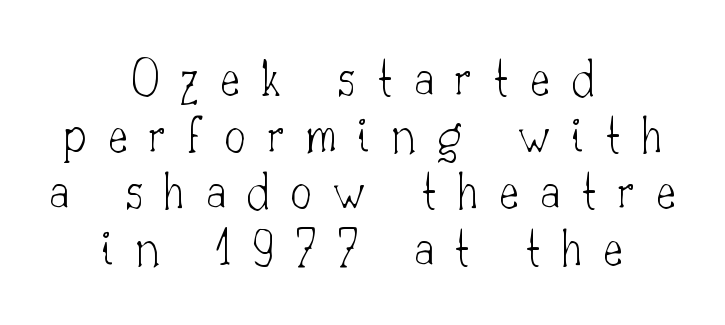
Q: Is the text bold? A: No.
Q: Is the text italic (slanted)? A: No, it is upright.
Q: Is the typeface a serif or a sans-serif typeface? A: Serif.
Q: Is the text underlined? A: No.
Q: How is the paragraph aligned? A: Centered.
Q: Is the spacing between letters normal or unusually wide? A: Unusually wide.
Q: Is the spacing between lines tight, normal or loose? A: Tight.
Q: Width (condensed, normal, or wide)? A: Normal.
Q: Stroke contrast? A: Low.
Q: x-height? A: Small.
Q: Monospaced? A: No.
